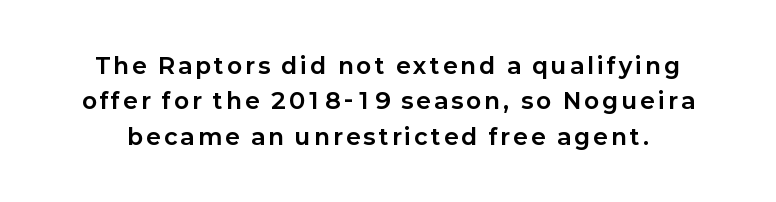
A full-strength bold gives these letters their thick strokes. How would I describe the line gaps? Plain and ordinary. Letters rest on an invisible, unmarked baseline. Unlike italic type, these characters show no tilt at all.
